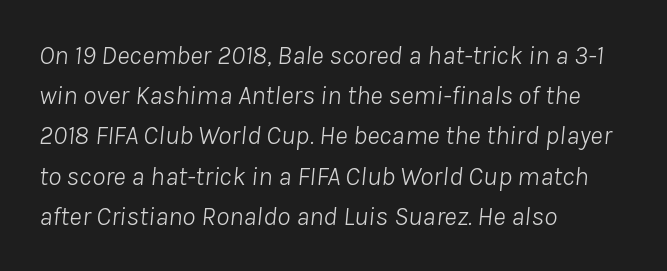
This is not heavy type; no bold has been used. Italic? Definitely — the glyphs are oblique. Inter-character spacing is left at the font's built-in metrics. Left-aligned paragraph, ragged on the right. The leading is moderate, giving the passage an even texture.
